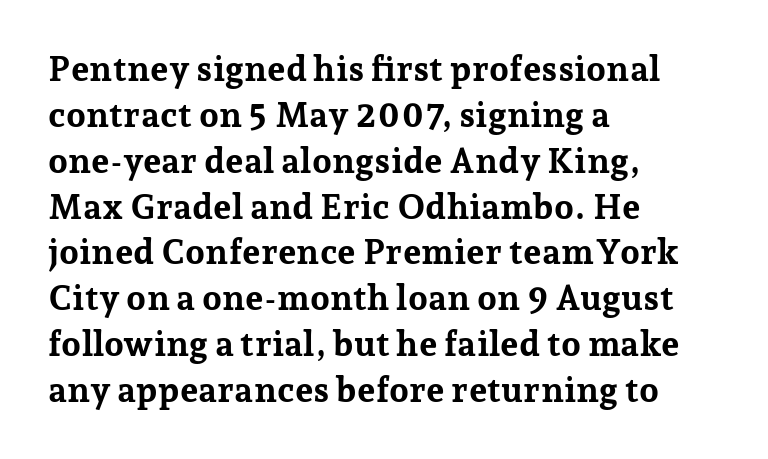
The text block is weighted toward the left margin, trailing off unevenly rightward. Tracking here is standard; glyphs follow each other at the usual distance. Note: serifs present on the glyphs. Strokes here are thick enough to call this a true bold. The specimen omits any rule beneath the text block's lines. Varying glyph widths throughout — classic text-font behaviour.
